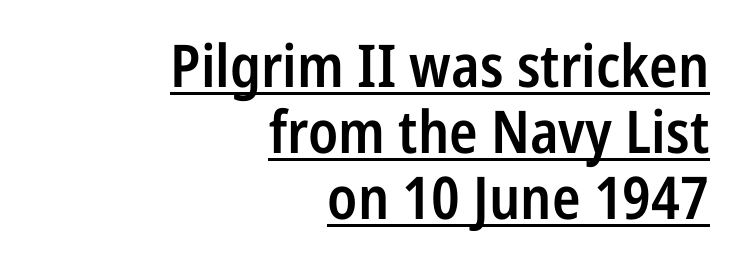
{"serif": "no", "italic": "no", "bold": "semi", "weight": "semibold", "width": "condensed", "stroke_contrast": "low", "x_height": "medium", "monospaced": "no", "underline": "yes", "align": "right", "line_spacing": "tight", "line_spacing_ratio": 1.12, "letter_spacing": "normal", "letter_spacing_em": 0.0, "glyph_px": 59}
